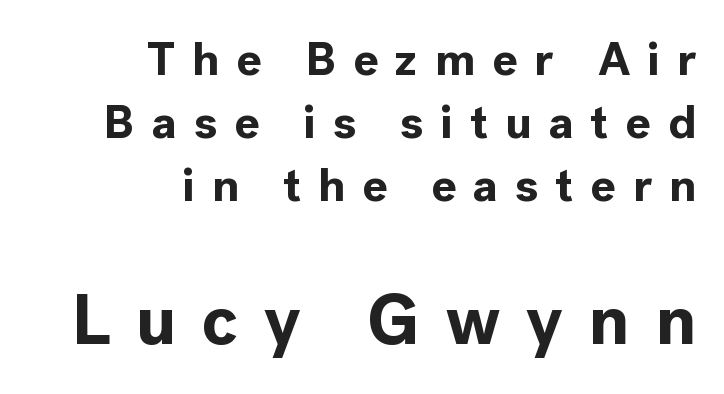
{"serif": "no", "italic": "no", "bold": "yes", "weight": "bold", "width": "normal", "x_height": "medium", "monospaced": "no", "underline": "no", "align": "right", "line_spacing": "normal", "line_spacing_ratio": 1.34, "letter_spacing": "wide", "letter_spacing_em": 0.36, "larger_block": "second", "size_ratio": 1.51, "glyph_px": 71}
